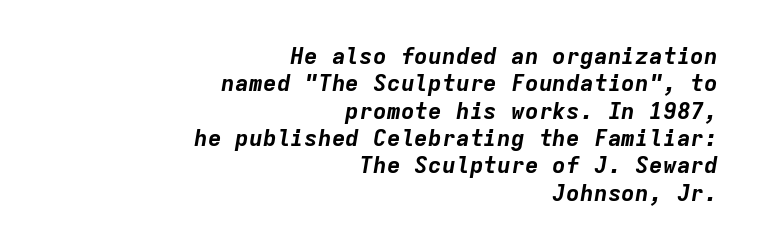
Q: Is the text bold? A: Yes.
Q: Is the text italic (slanted)? A: Yes, it leans right by about 9 degrees.
Q: Is the text underlined? A: No.
Q: How is the paragraph aligned? A: Right-aligned.
Q: Is the spacing between letters normal or unusually wide? A: Normal.
